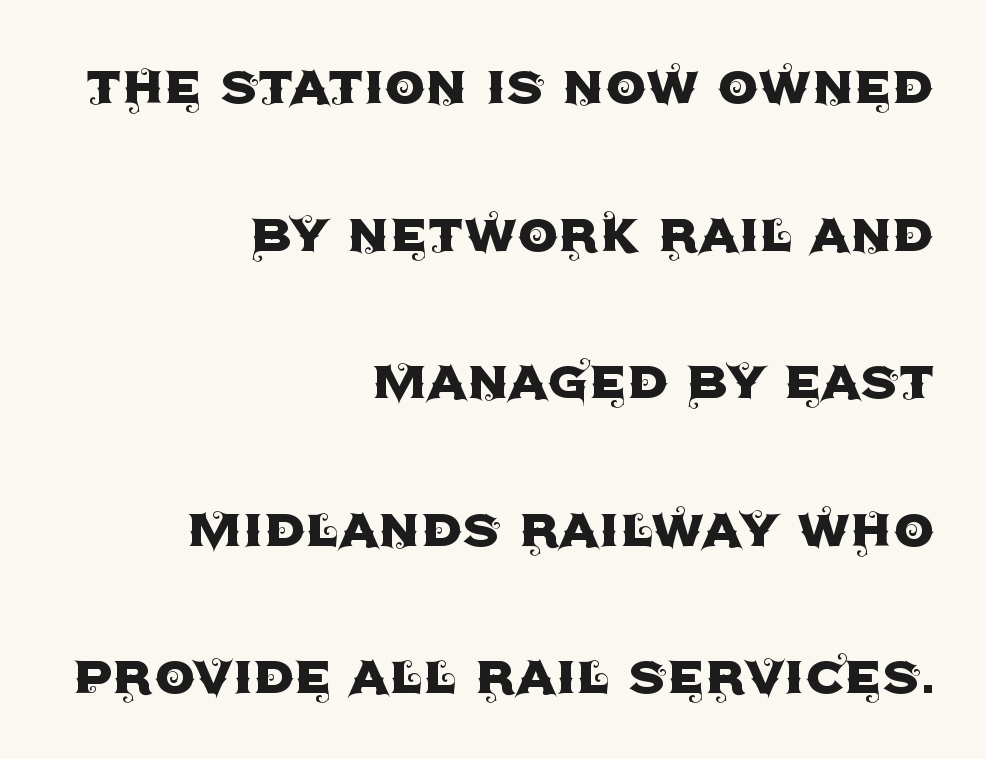
A typesetter would mark this as roman, not italic. Tracking value appears to be zero — textbook default spacing. Typeset ragged left — the right edge is the straight one. Varying glyph widths throughout — classic text-font behaviour. Each new line begins a long way beneath the previous one. Grotesque or geometric, the face here clearly has no serifs.
